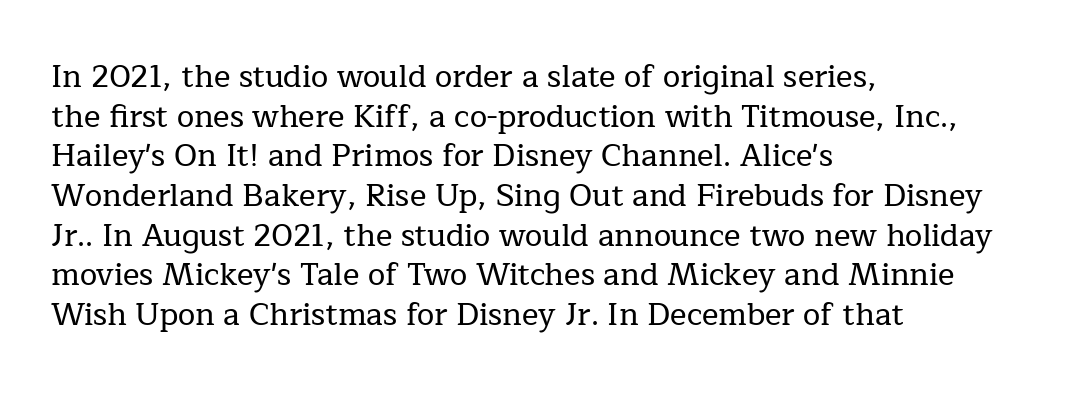
The image shows 31 px serif type, upright; set left-aligned, normal line spacing (1.28x), normal letter spacing, not underlined; low stroke contrast and a medium x-height.
